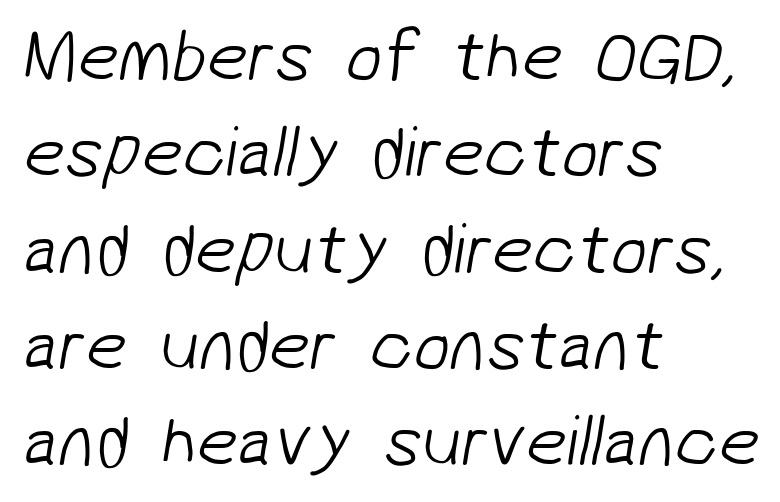
The image shows 73 px light sans-serif type; set left-aligned, normal line spacing (1.32x), normal letter spacing, not underlined; low stroke contrast and a medium x-height.
